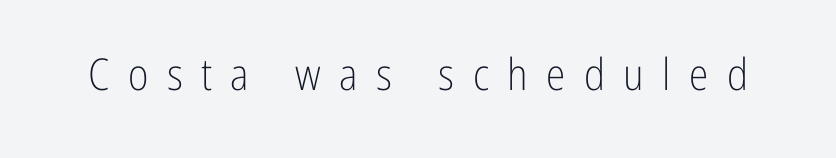
The image shows 44 px light, condensed sans-serif type, upright; set unusually wide letter spacing (+0.42 em), not underlined; low stroke contrast and a medium x-height.
